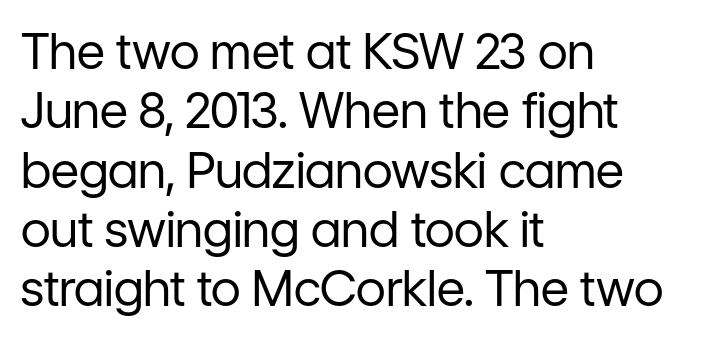
Varying glyph widths throughout — classic text-font behaviour. If you drew a line through each stem, it would be perfectly vertical. Short and long lines alike share a common starting point at left. The strokes carry an ordinary text weight at most. Just letters on the line, the space beneath them empty. This rendering leaves character spacing at its baseline value.
